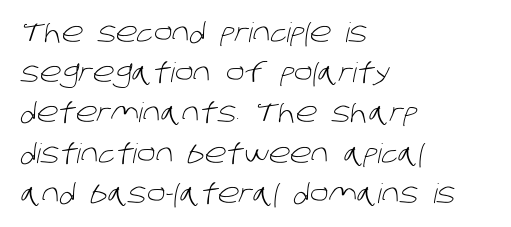
The vertical gap from one line to the next is medium. This rendering leaves character spacing at its baseline value. Just letters on the line, the space beneath them empty. Reading down the block, your eye returns to a fixed left position each line. Is this a heavy cut? Hardly; it is regular or lighter.
